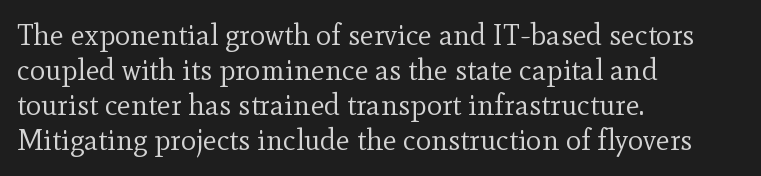
The image shows 29 px regular-weight serif type, upright; set left-aligned, line spacing 1.21x, normal letter spacing, not underlined; a small x-height.
